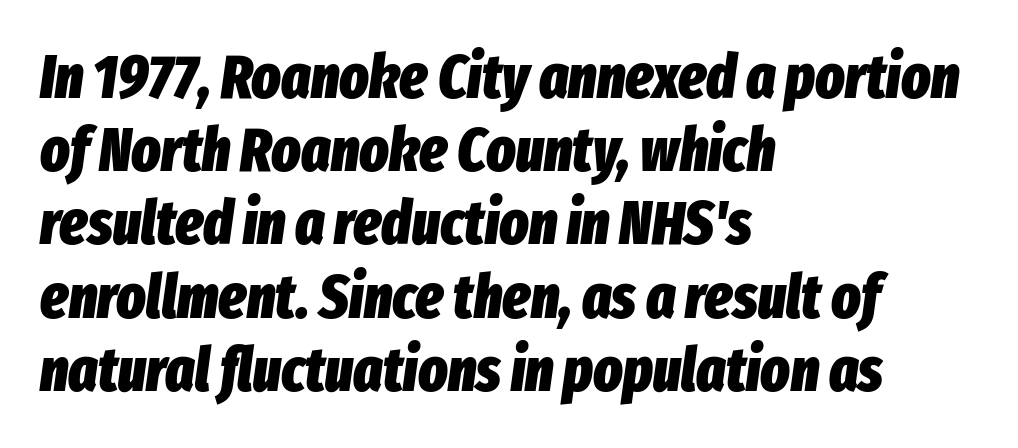
The image shows 61 px heavy, condensed type, italic (leaning right); set left-aligned, line spacing 1.2x, normal letter spacing, not underlined; low stroke contrast and a medium x-height.
